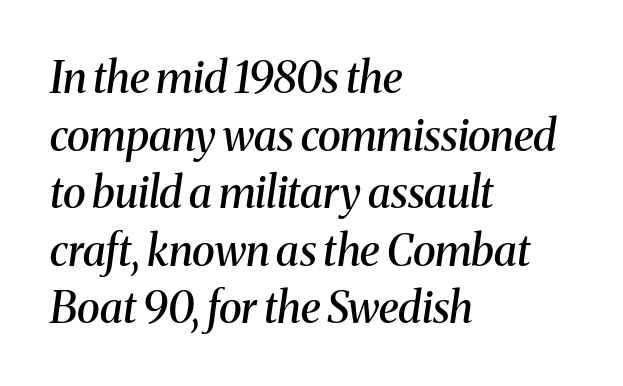
The image shows 43 px semibold serif type, italic (leaning right); set left-aligned, normal line spacing (1.34x), normal letter spacing, not underlined; medium stroke contrast and a medium x-height.
